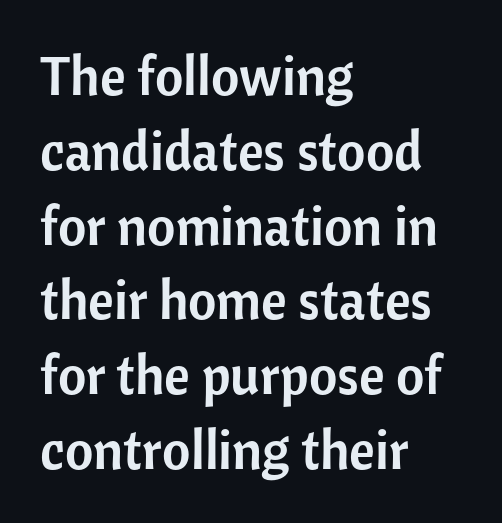
This block has exactly the height ordinary leading produces. Note: no serifs on the glyphs. All the whitespace from short lines collects on the right. Compared with typical body copy, the letter spacing here is the same. Is there any slant? The stems are plumb. Is this a fixed-width face? No — the glyphs have proportional, varying widths.
